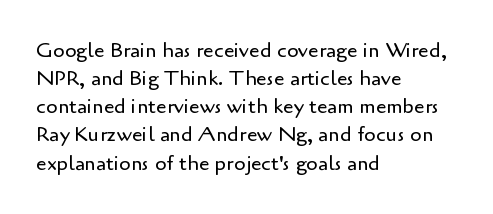
{"italic": "no", "bold": "no", "underline": "no", "align": "left", "line_spacing": "normal", "line_spacing_ratio": 1.34, "letter_spacing": "normal", "letter_spacing_em": 0.0, "glyph_px": 21}
